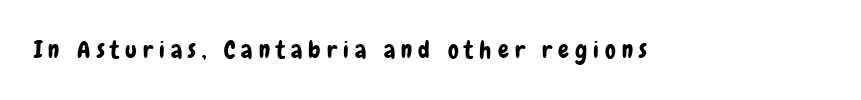
The image shows 24 px text type, upright; set unusually wide letter spacing (+0.25 em), not underlined.
